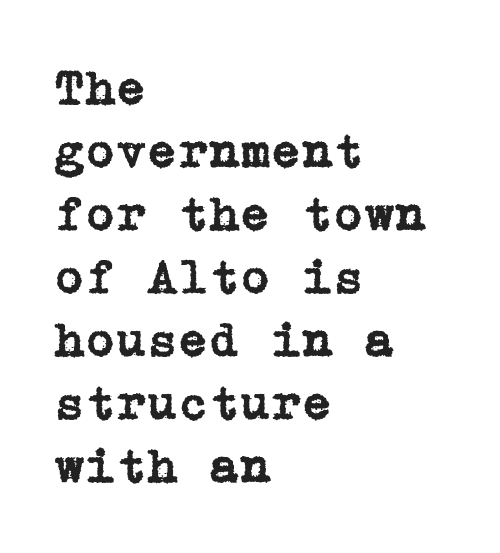
Q: Is the text italic (slanted)? A: No, it is upright.
Q: Is the typeface a serif or a sans-serif typeface? A: Serif.
Q: Is the text underlined? A: No.
Q: How is the paragraph aligned? A: Left-aligned.
Q: Is the spacing between letters normal or unusually wide? A: Normal.
Q: Is the spacing between lines tight, normal or loose? A: Normal.
Q: Width (condensed, normal, or wide)? A: Normal.
Q: Stroke contrast? A: Low.
Q: x-height? A: Medium.
